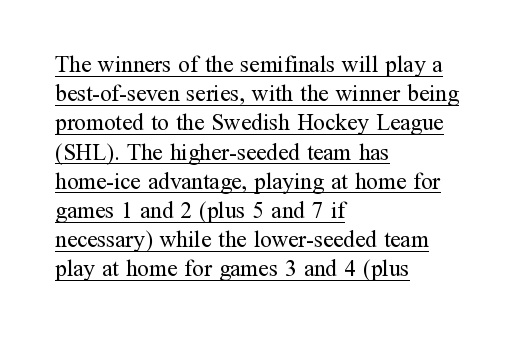
The image shows 23 px text type, upright; set left-aligned, normal line spacing (1.27x), normal letter spacing, underlined.
